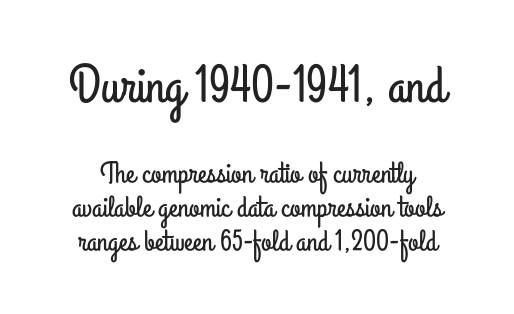
{"serif": "no", "italic": "no", "width": "condensed", "stroke_contrast": "low", "x_height": "small", "monospaced": "no", "underline": "no", "line_spacing": "tight", "line_spacing_ratio": 1.14, "letter_spacing": "normal", "letter_spacing_em": 0.0, "larger_block": "first", "size_ratio": 1.77, "glyph_px": 53}
